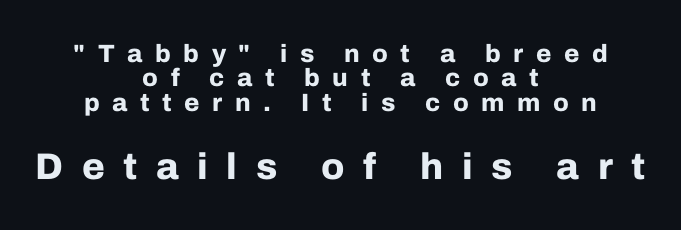
{"serif": "no", "italic": "no", "bold": "yes", "weight": "bold", "width": "normal", "stroke_contrast": "low", "x_height": "medium", "monospaced": "no", "underline": "no", "align": "center", "line_spacing": "tight", "line_spacing_ratio": 0.98, "letter_spacing": "wide", "letter_spacing_em": 0.5, "larger_block": "second", "size_ratio": 1.48, "glyph_px": 37}
